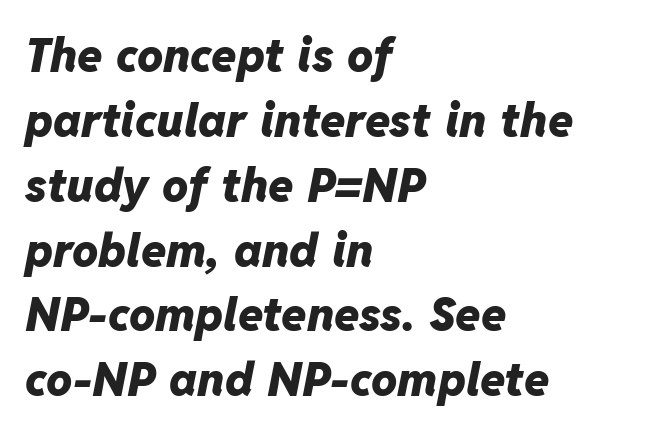
The gap between lines stays unmarked. Rows of type keep a routine distance in the vertical direction. Looks like regular typesetting: each glyph gets only the width it needs. The text carries the slant typical of an italic or oblique font.
